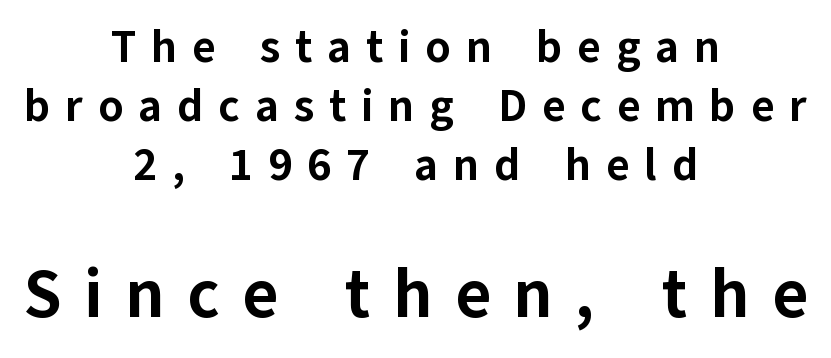
{"serif": "no", "italic": "no", "bold": "yes", "weight": "bold", "width": "normal", "stroke_contrast": "low", "x_height": "medium", "monospaced": "no", "underline": "no", "align": "center", "line_spacing": "normal", "line_spacing_ratio": 1.31, "letter_spacing": "wide", "letter_spacing_em": 0.33, "larger_block": "second", "size_ratio": 1.51, "glyph_px": 68}
